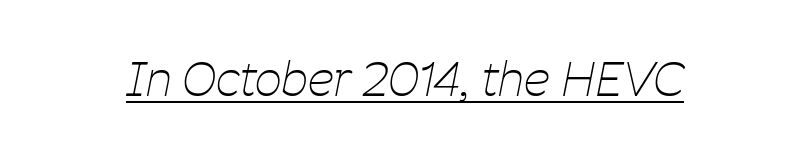
This reads as an unemphasized weight, regular at the heaviest. Between one letter and the next there's only the usual sliver of space. The passage shown is typed in a proportional face where columns would drift. The face used here has a pronounced slope to its letters. Students, observe the line beneath the letters — that is underlining.
